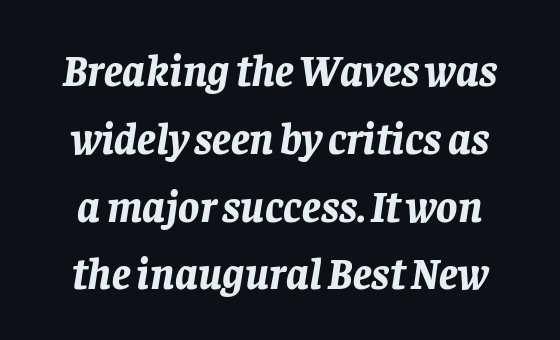
Q: Is the text bold? A: Yes.
Q: Is the text italic (slanted)? A: Yes, it leans right by about 8 degrees.
Q: Is the text underlined? A: No.
Q: Is the spacing between letters normal or unusually wide? A: Normal.
Q: Is the spacing between lines tight, normal or loose? A: Normal.
Q: Width (condensed, normal, or wide)? A: Normal.
Q: Stroke contrast? A: Low.
Q: x-height? A: Large.
Q: Monospaced? A: No.
